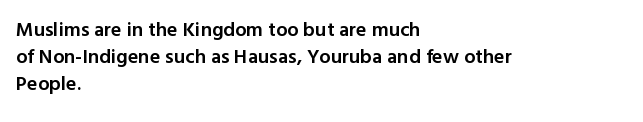
Q: Is the text bold? A: Semi-bold.
Q: Is the text italic (slanted)? A: No, it is upright.
Q: Is the text underlined? A: No.
Q: How is the paragraph aligned? A: Left-aligned.
Q: Is the spacing between letters normal or unusually wide? A: Normal.
Q: Is the spacing between lines tight, normal or loose? A: Normal.
